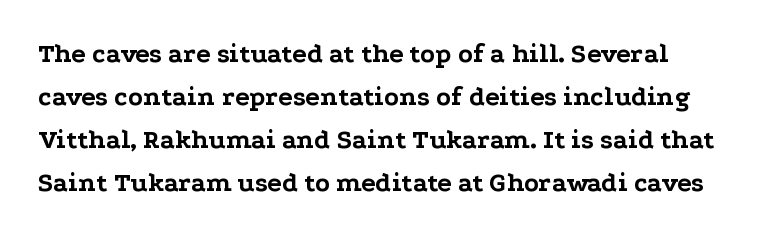
The image shows 27 px bold type, upright; set left-aligned, normal line spacing (1.59x), normal letter spacing, not underlined.
